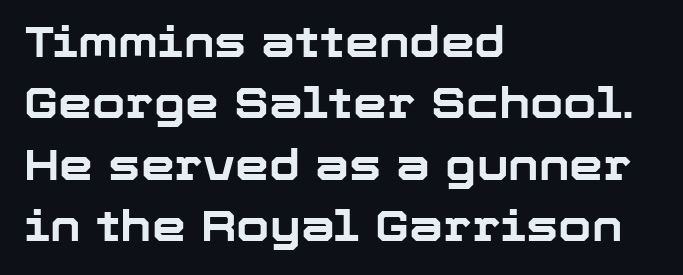
{"serif": "no", "italic": "no", "bold": "yes", "weight": "bold", "width": "normal", "stroke_contrast": "low", "x_height": "medium", "monospaced": "no", "underline": "no", "align": "left", "line_spacing": "normal", "line_spacing_ratio": 1.43, "letter_spacing": "normal", "letter_spacing_em": 0.0, "glyph_px": 43}
